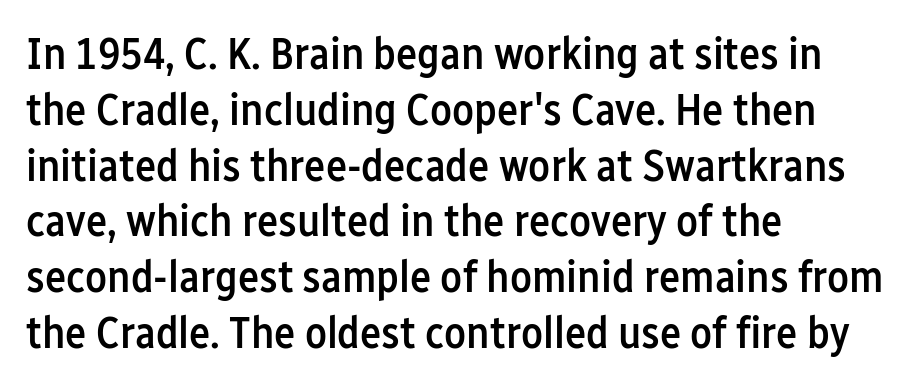
Q: Is the text bold? A: Semi-bold.
Q: Is the text italic (slanted)? A: No, it is upright.
Q: Is the typeface a serif or a sans-serif typeface? A: Sans-serif.
Q: Is the text underlined? A: No.
Q: How is the paragraph aligned? A: Left-aligned.
Q: Is the spacing between letters normal or unusually wide? A: Normal.
Q: Width (condensed, normal, or wide)? A: Condensed.
Q: Stroke contrast? A: Low.
Q: x-height? A: Medium.
Q: Monospaced? A: No.
